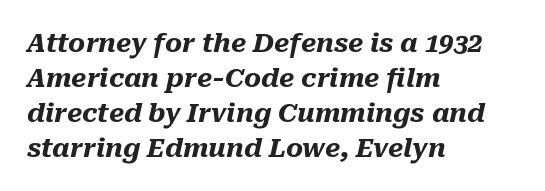
This sample uses plain, unmodified letter spacing. Underlining? Definitely not there. Successive baselines arrive at the customary interval. The text carries the slant typical of an italic or oblique font.
